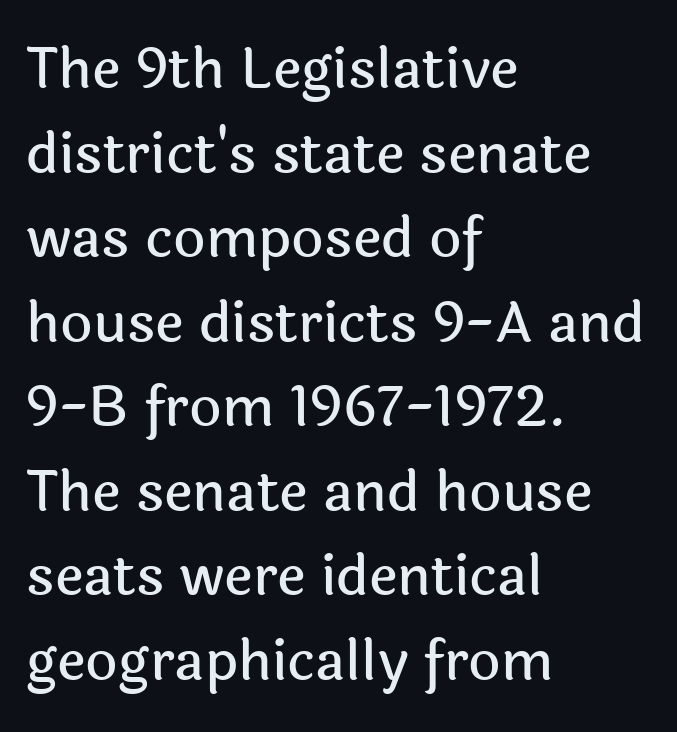
{"serif": "no", "italic": "no", "width": "normal", "x_height": "medium", "monospaced": "no", "underline": "no", "align": "left", "line_spacing": "normal", "line_spacing_ratio": 1.51, "letter_spacing": "normal", "letter_spacing_em": 0.0, "glyph_px": 56}
